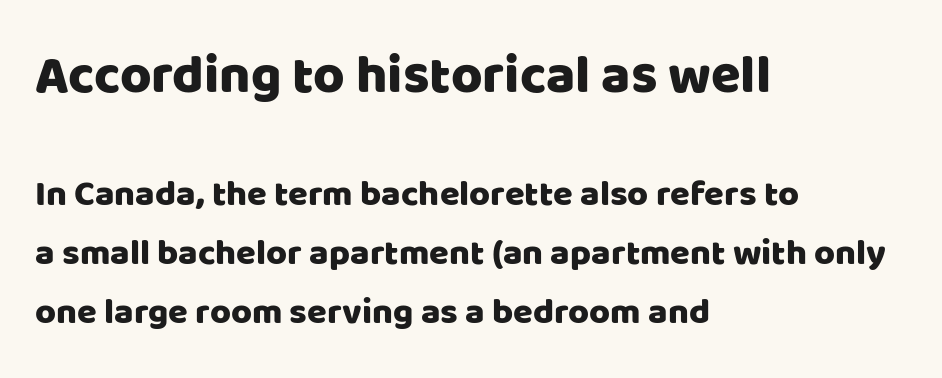
The image shows 54 px sans-serif type, upright; set left-aligned, normal line spacing (1.64x), normal letter spacing, not underlined; the first (top) block is 1.5x larger; low stroke contrast and a large x-height.
